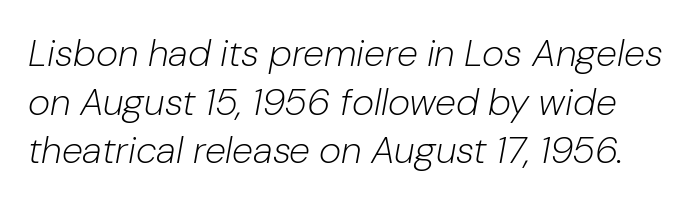
The image shows 38 px light type, italic (leaning right); set normal line spacing (1.28x), normal letter spacing, not underlined; low stroke contrast and a medium x-height.
